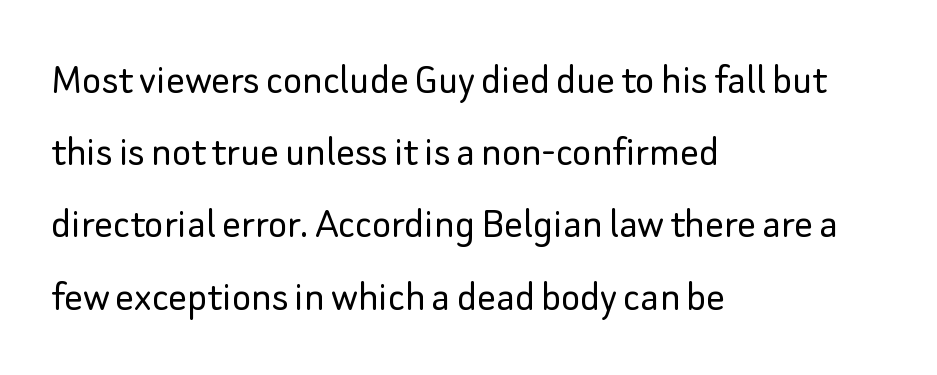
Q: Is the text bold? A: No.
Q: Is the text italic (slanted)? A: No, it is upright.
Q: Is the typeface a serif or a sans-serif typeface? A: Sans-serif.
Q: Is the text underlined? A: No.
Q: How is the paragraph aligned? A: Left-aligned.
Q: Is the spacing between letters normal or unusually wide? A: Normal.
Q: Is the spacing between lines tight, normal or loose? A: Normal.
Q: Width (condensed, normal, or wide)? A: Normal.
Q: Stroke contrast? A: Low.
Q: x-height? A: Small.
Q: Monospaced? A: No.
